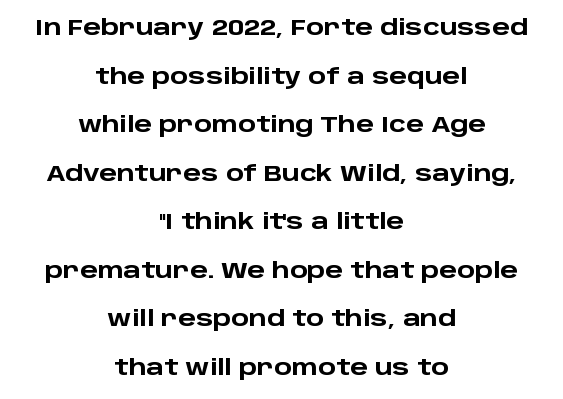
{"italic": "no", "bold": "yes", "underline": "no", "align": "center", "line_spacing": "loose", "line_spacing_ratio": 2.31, "letter_spacing": "normal", "letter_spacing_em": 0.0, "glyph_px": 21}
